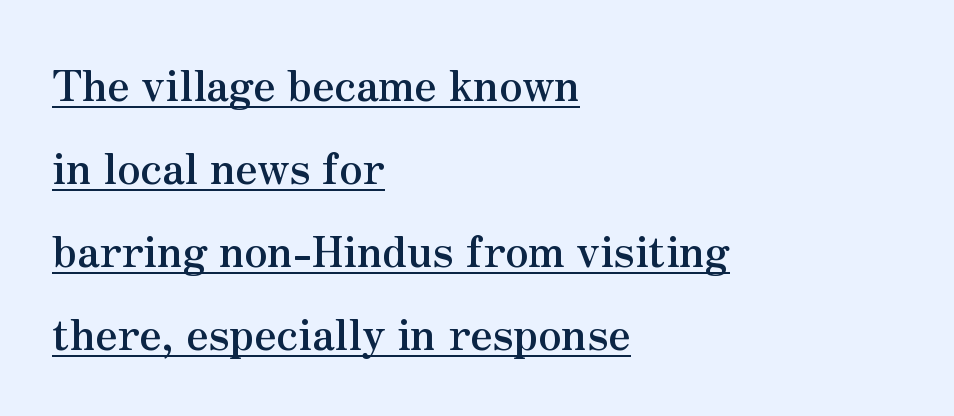
Q: Is the text bold? A: Yes.
Q: Is the text italic (slanted)? A: No, it is upright.
Q: Is the typeface a serif or a sans-serif typeface? A: Serif.
Q: Is the text underlined? A: Yes.
Q: How is the paragraph aligned? A: Left-aligned.
Q: Is the spacing between letters normal or unusually wide? A: Normal.
Q: Is the spacing between lines tight, normal or loose? A: Loose.
Q: Width (condensed, normal, or wide)? A: Normal.
Q: Stroke contrast? A: Medium.
Q: x-height? A: Small.
Q: Monospaced? A: No.
